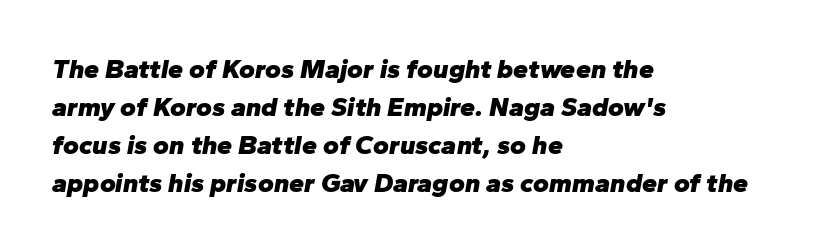
{"italic": "yes", "lean": "right", "slant_degrees": 10, "bold": "yes", "underline": "no", "align": "left", "line_spacing": "normal", "line_spacing_ratio": 1.41, "letter_spacing": "normal", "letter_spacing_em": 0.0, "glyph_px": 27}
